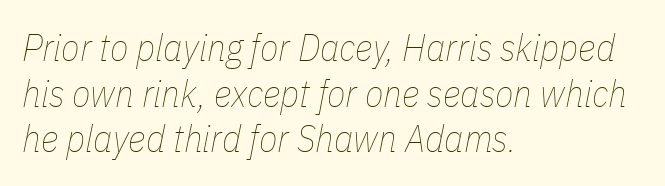
The image shows 38 px thin, condensed type, italic (leaning right); set left-aligned, line spacing 1.2x, normal letter spacing, not underlined; low stroke contrast and a medium x-height.
